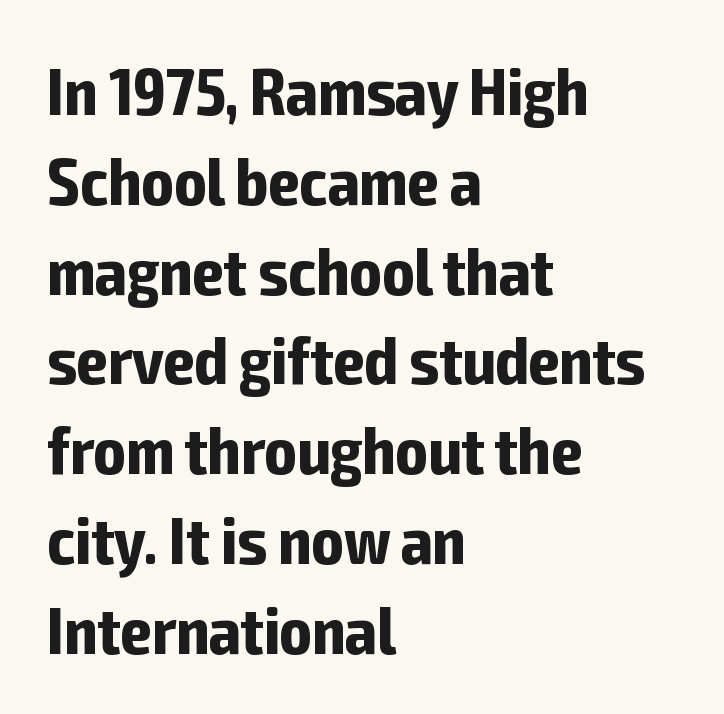
Q: Is the text bold? A: Yes.
Q: Is the text italic (slanted)? A: No, it is upright.
Q: Is the typeface a serif or a sans-serif typeface? A: Sans-serif.
Q: Is the text underlined? A: No.
Q: How is the paragraph aligned? A: Left-aligned.
Q: Is the spacing between letters normal or unusually wide? A: Normal.
Q: Is the spacing between lines tight, normal or loose? A: Normal.
Q: Width (condensed, normal, or wide)? A: Condensed.
Q: Stroke contrast? A: Low.
Q: x-height? A: Medium.
Q: Monospaced? A: No.
